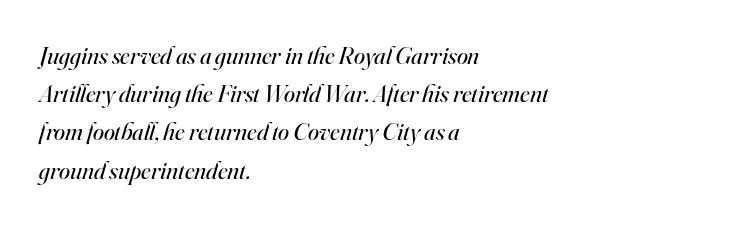
{"italic": "yes", "lean": "right", "slant_degrees": 16, "bold": "no", "underline": "no", "align": "left", "line_spacing": "normal", "line_spacing_ratio": 1.53, "letter_spacing": "normal", "letter_spacing_em": 0.0, "glyph_px": 25}
